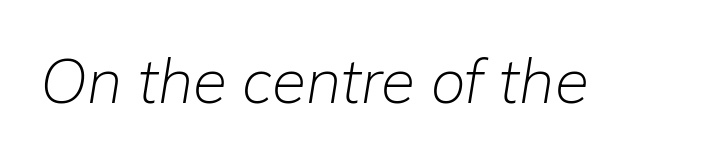
The image shows 62 px light type, italic (leaning right); set normal letter spacing, not underlined; low stroke contrast and a medium x-height.
